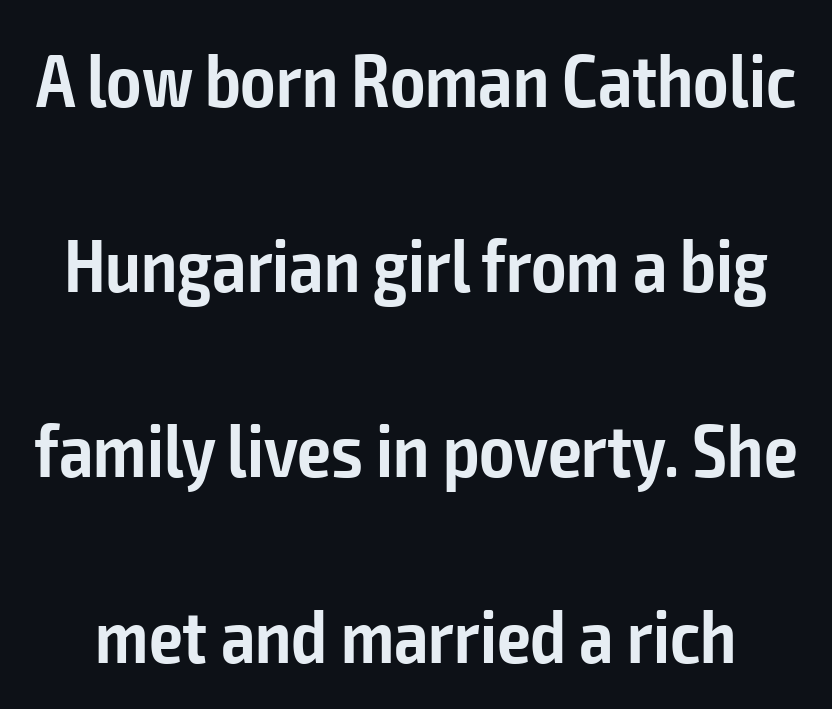
{"serif": "no", "italic": "no", "bold": "semi", "weight": "semibold", "width": "condensed", "stroke_contrast": "low", "x_height": "medium", "monospaced": "no", "underline": "no", "line_spacing": "loose", "line_spacing_ratio": 2.47, "letter_spacing": "normal", "letter_spacing_em": 0.0, "glyph_px": 75}
